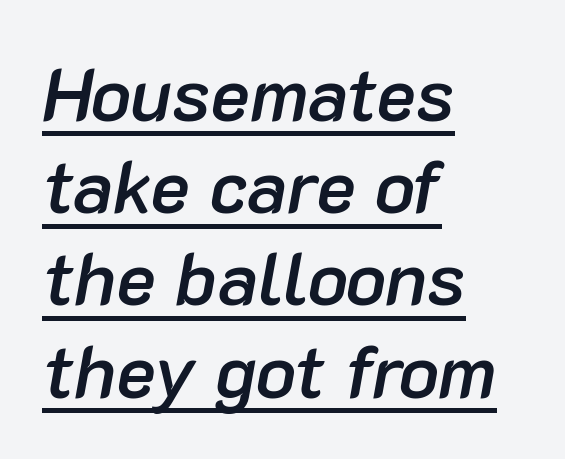
{"italic": "yes", "lean": "right", "slant_degrees": 10, "bold": "semi", "weight": "semibold", "width": "normal", "stroke_contrast": "low", "x_height": "medium", "monospaced": "no", "underline": "yes", "align": "left", "line_spacing_ratio": 1.23, "letter_spacing": "normal", "letter_spacing_em": 0.0, "glyph_px": 75}
